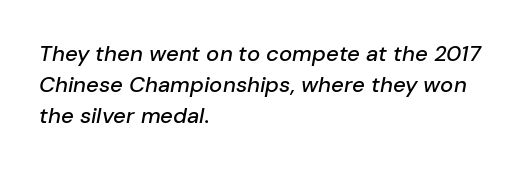
{"italic": "yes", "lean": "right", "slant_degrees": 10, "underline": "no", "align": "left", "line_spacing": "normal", "line_spacing_ratio": 1.41, "letter_spacing": "normal", "letter_spacing_em": 0.0, "glyph_px": 22}
